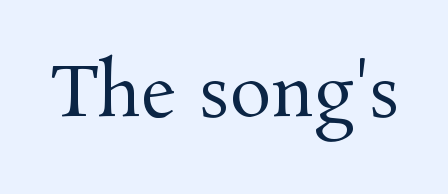
Small tapered or slab feet sit at the stroke ends, so this counts as serif. Glance below the letters and you will spot only blank space. Is the type heavy? It reads as light-to-regular instead. Words appear dense and cohesive because spacing is normal. The face used here is proportionally spaced, like ordinary book or web type. This is roman type, the default non-slanted kind.
